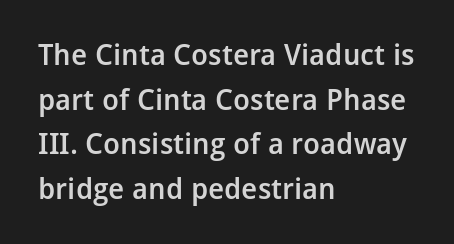
The setting favours the left margin, as ordinary paragraphs usually do. Interline gaps are of average width in this sample. This sample uses a sans-serif face. Each row of text sits above clean, open space. Stems and bowls a touch heavier than normal — semibold. Standard letterfit; no display-style spreading of the glyphs.
